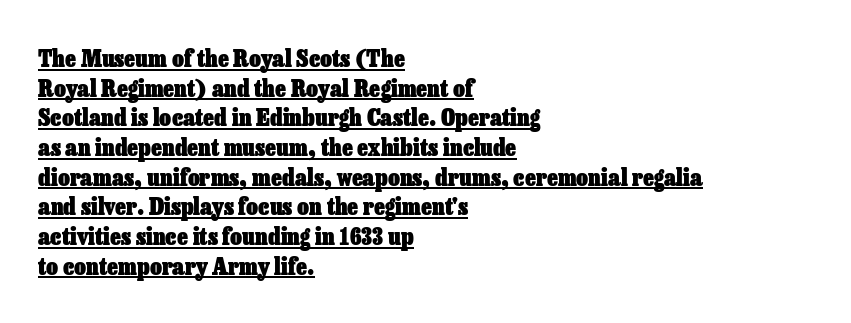
{"italic": "no", "bold": "yes", "underline": "yes", "align": "left", "line_spacing": "normal", "line_spacing_ratio": 1.29, "letter_spacing": "normal", "letter_spacing_em": 0.0, "glyph_px": 23}
